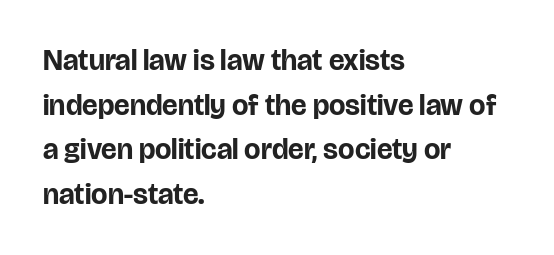
{"serif": "no", "italic": "no", "bold": "yes", "weight": "bold", "width": "normal", "stroke_contrast": "low", "x_height": "large", "monospaced": "no", "underline": "no", "align": "left", "line_spacing": "normal", "line_spacing_ratio": 1.54, "letter_spacing": "normal", "letter_spacing_em": 0.0, "glyph_px": 29}
